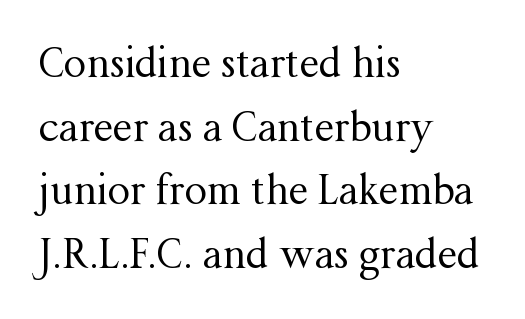
Is this a heavy cut? Hardly; it is regular or lighter. Horizontal alignment here is leftward, the default for most running prose. In terms of leading, this rendering sits right in the middle. The letters advance in unequal steps, a hallmark of proportional type.
